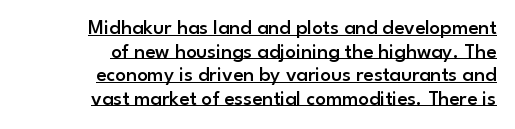
The image shows 21 px text type, upright; set right-aligned, tight line spacing (1.12x), normal letter spacing, underlined.
